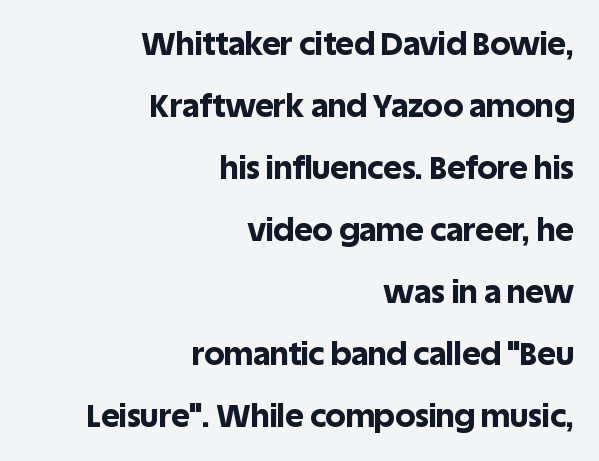
Q: Is the text bold? A: Yes.
Q: Is the text italic (slanted)? A: No, it is upright.
Q: Is the typeface a serif or a sans-serif typeface? A: Sans-serif.
Q: Is the text underlined? A: No.
Q: How is the paragraph aligned? A: Right-aligned.
Q: Is the spacing between letters normal or unusually wide? A: Normal.
Q: Is the spacing between lines tight, normal or loose? A: Loose.
Q: Width (condensed, normal, or wide)? A: Normal.
Q: x-height? A: Large.
Q: Monospaced? A: No.
